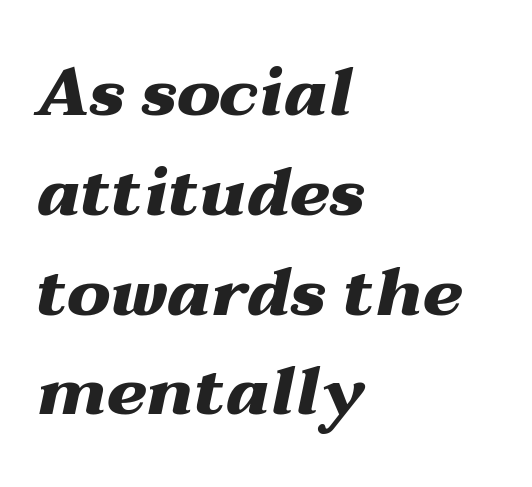
The image shows 67 px heavy, wide type, italic (leaning right); set left-aligned, normal line spacing (1.49x), normal letter spacing, not underlined; medium stroke contrast and a medium x-height.
